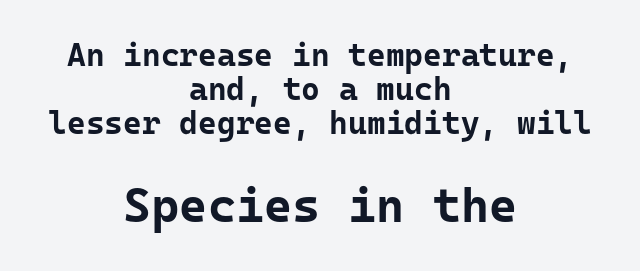
Thick stems and heavy bowls — unmistakably bold. Very little white space separates one row of letters from the next. Typographically, this falls in the sans-serif category. The face used here appears at its bigger size in the lower chunk. No italicization has been applied; the sample stays upright.
